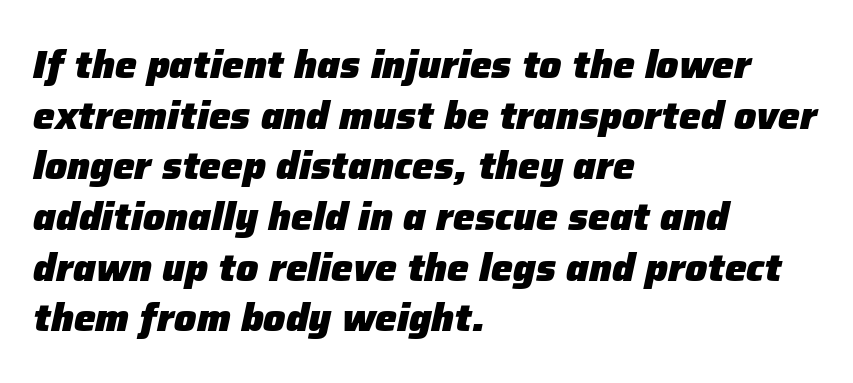
Look at the stroke-to-counter ratio: heavy, a bold. Lines of text with bare space underneath. Is this a fixed-width face? No — the glyphs have proportional, varying widths. The typography opts for an oblique posture over an upright one. One glance says typical: line gaps are just what's usual. Words appear dense and cohesive because spacing is normal.
